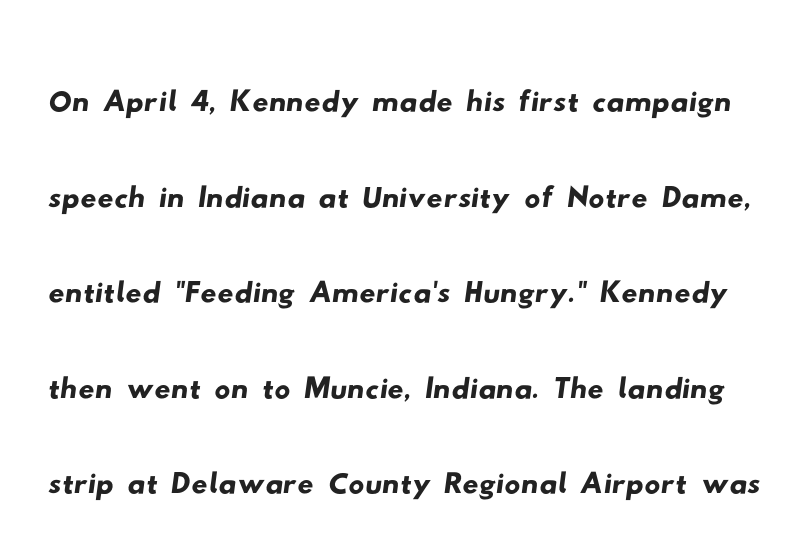
Underline: absent. Observe the absence of serifs on each vertical stroke in this sample. The line texture is even and compact thanks to regular tracking. Think of a printed novel: that variable character pitch is what you see here.
